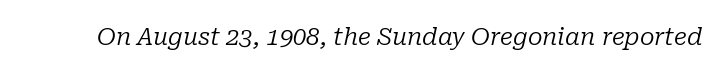
{"italic": "yes", "lean": "right", "slant_degrees": 10, "bold": "no", "underline": "no", "letter_spacing": "normal", "letter_spacing_em": 0.0, "glyph_px": 24}
